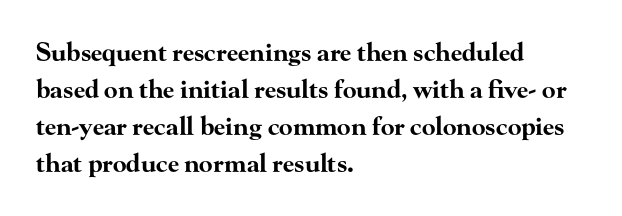
Q: Is the text bold? A: Yes.
Q: Is the text italic (slanted)? A: No, it is upright.
Q: Is the text underlined? A: No.
Q: How is the paragraph aligned? A: Left-aligned.
Q: Is the spacing between letters normal or unusually wide? A: Normal.
Q: Is the spacing between lines tight, normal or loose? A: Normal.
